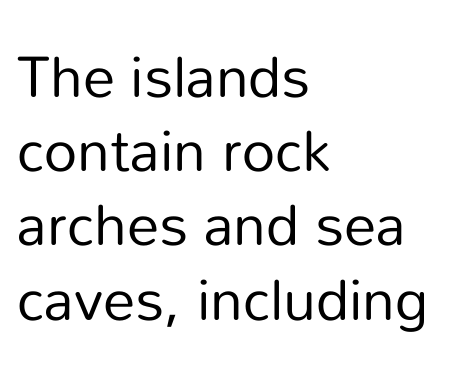
{"serif": "no", "italic": "no", "bold": "no", "weight": "regular", "width": "normal", "stroke_contrast": "low", "x_height": "medium", "monospaced": "no", "underline": "no", "align": "left", "line_spacing": "normal", "line_spacing_ratio": 1.28, "letter_spacing": "normal", "letter_spacing_em": 0.0, "glyph_px": 58}
